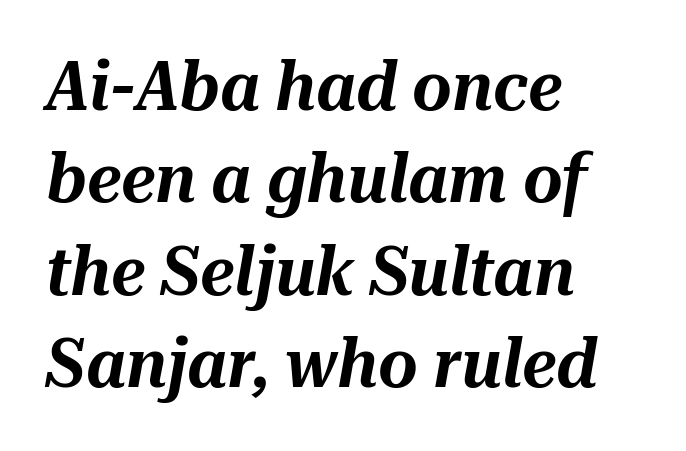
The space beneath each line is pristine and unruled. This sample uses plain, unmodified letter spacing. The text block is weighted toward the left margin, trailing off unevenly rightward. A typesetter would call this leading conventional body-copy spacing.
